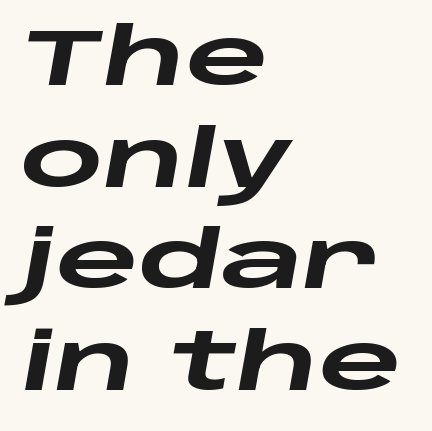
The face used here is proportionally spaced, like ordinary book or web type. Students, observe: this is what conventionally led text looks like. A bare baseline throughout the passage. The typesetting leans heavy: a genuine bold.
